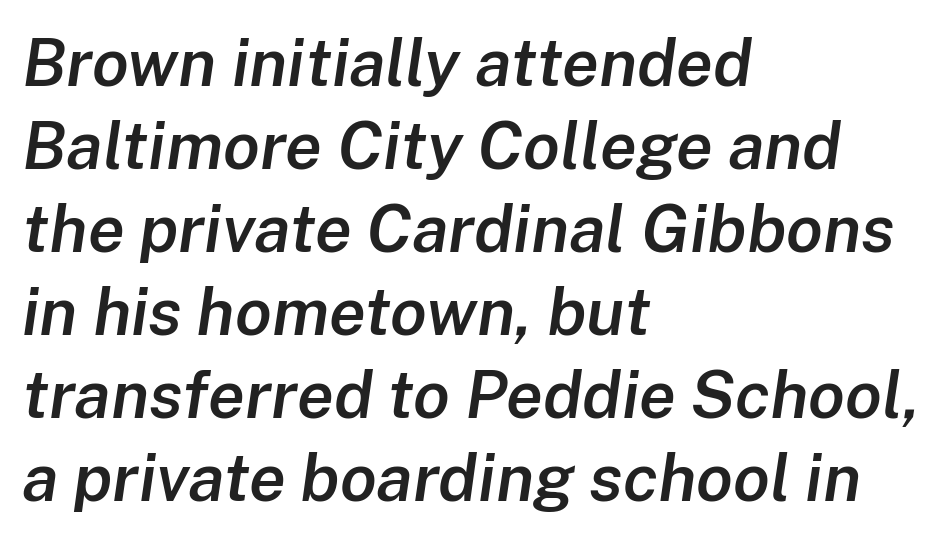
The image shows 67 px semibold type, italic (leaning right); set left-aligned, line spacing 1.24x, normal letter spacing, not underlined; low stroke contrast and a medium x-height.
